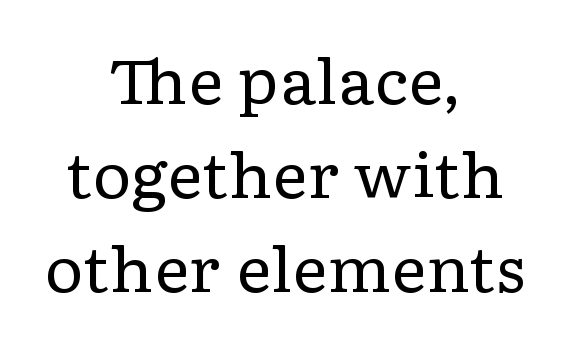
This reads as an unemphasized weight, regular at the heaviest. Which margin do the lines hug? Neither — every line sits in the middle. The strip under each line holds only bare page. The rendering uses natural spacing where letterforms have individual widths. Serif or sans? Serif — the stroke terminals have little feet.
